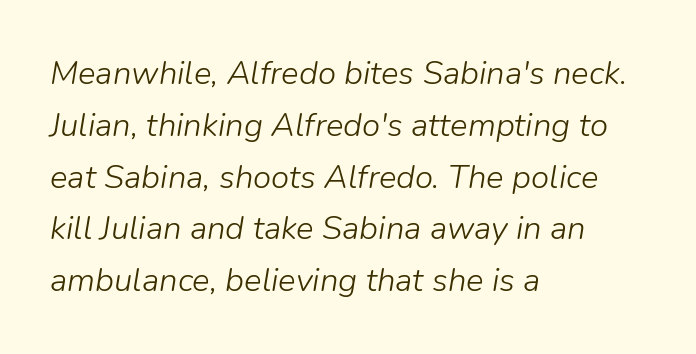
The image shows 33 px light type, italic (leaning right); set left-aligned, normal line spacing (1.57x), normal letter spacing, not underlined; low stroke contrast and a medium x-height.
